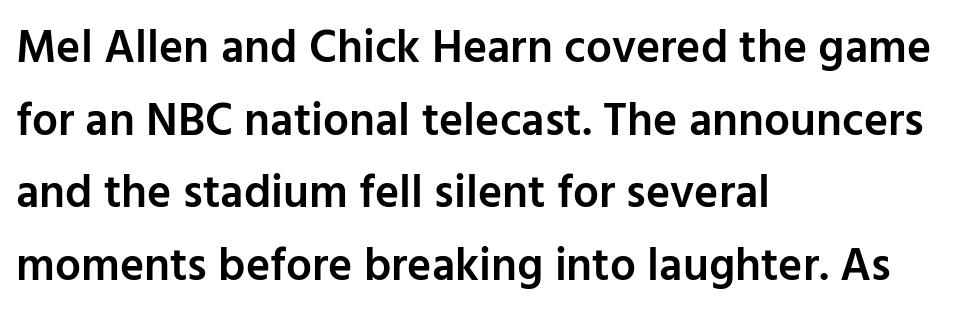
The axis of the letterforms is exactly vertical. The face used here is proportionally spaced, like ordinary book or web type. Does the weight exceed regular? Yes, but only to semibold. The lines sit at an ordinary, default distance from one another. The letters carry no serifs — their stems end cleanly without finishing strokes. Typeset ragged right — the left edge is the straight one.
